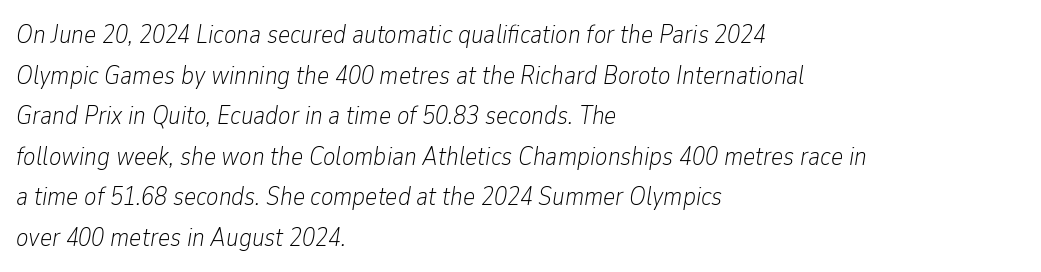
The image shows 26 px text type, italic (leaning right); set left-aligned, normal line spacing (1.56x), normal letter spacing, not underlined.
